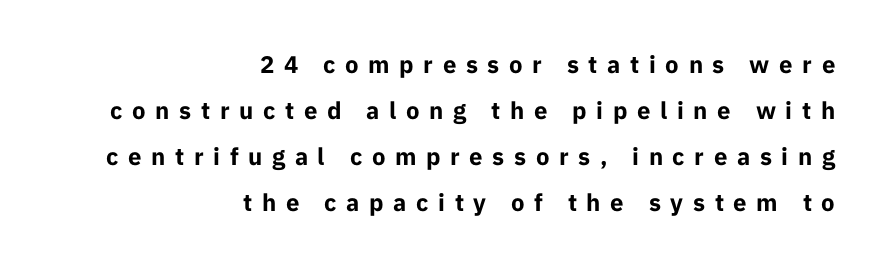
A dark, heavy texture on the line: the type is bold. The setting favours the right margin, as signatures and pull-quotes sometimes do. Substantial extra tracking has been applied to these lines. If you drew a line through each stem, it would be perfectly vertical.
